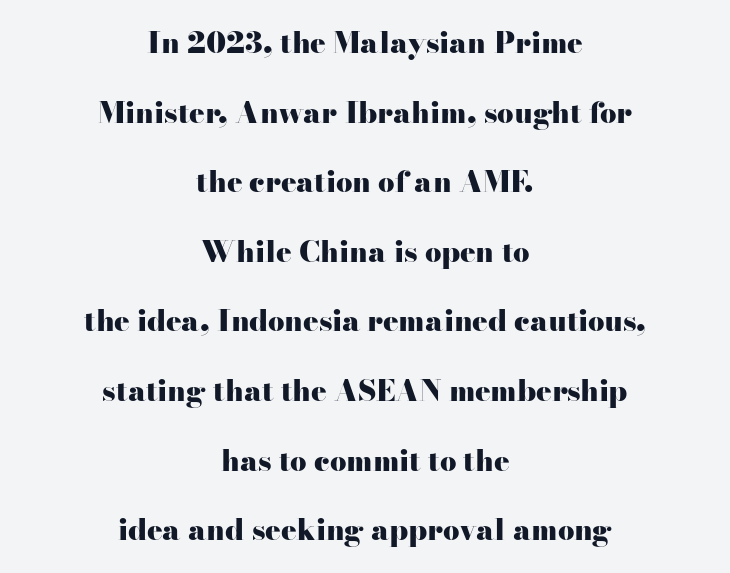
{"serif": "yes", "italic": "no", "bold": "yes", "weight": "heavy", "width": "wide", "stroke_contrast": "high", "x_height": "small", "monospaced": "no", "underline": "no", "align": "center", "line_spacing": "loose", "line_spacing_ratio": 2.4, "letter_spacing": "normal", "letter_spacing_em": 0.0, "glyph_px": 29}
